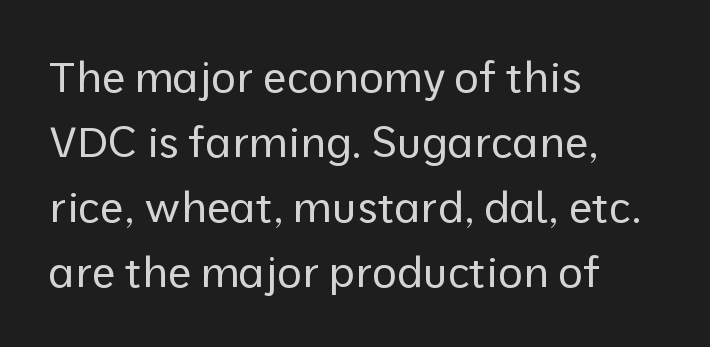
{"serif": "no", "italic": "no", "bold": "no", "weight": "regular", "width": "normal", "stroke_contrast": "low", "x_height": "medium", "monospaced": "no", "underline": "no", "align": "left", "line_spacing": "normal", "line_spacing_ratio": 1.51, "letter_spacing": "normal", "letter_spacing_em": 0.0, "glyph_px": 43}
